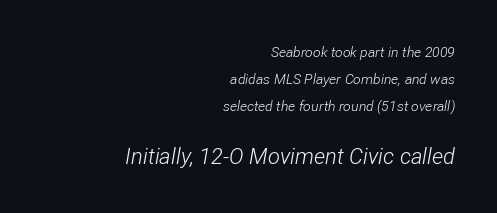
The image shows 22 px text type, italic (leaning right); set right-aligned, loose line spacing (1.92x), normal letter spacing, not underlined; the second (bottom) block is 1.57x larger.
